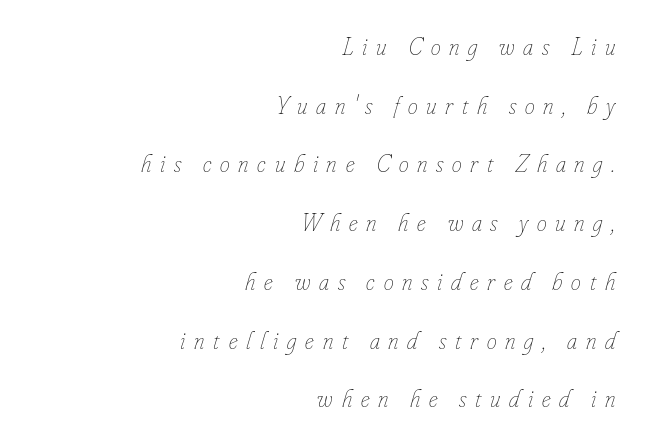
The image shows 25 px text type, italic (leaning right); set right-aligned, loose line spacing (2.35x), unusually wide letter spacing (+0.35 em), not underlined.
